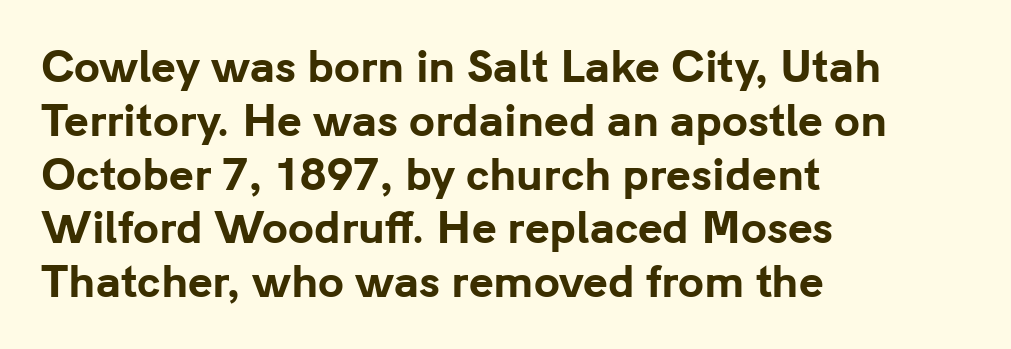
The image shows 42 px bold sans-serif type, upright; set left-aligned, normal line spacing (1.28x), normal letter spacing, not underlined; low stroke contrast and a medium x-height.
